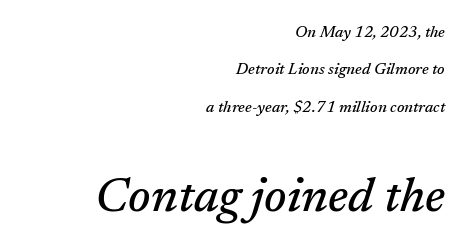
The image shows 48 px serif type, italic (leaning right); set right-aligned, loose line spacing (2.33x), normal letter spacing, not underlined; the second (bottom) block is 3.0x larger; medium stroke contrast and a medium x-height.
